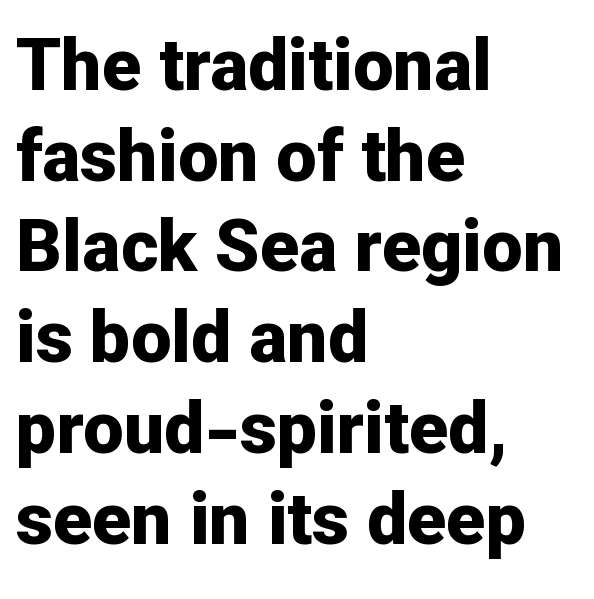
Q: Is the text bold? A: Yes.
Q: Is the text italic (slanted)? A: No, it is upright.
Q: Is the typeface a serif or a sans-serif typeface? A: Sans-serif.
Q: Is the text underlined? A: No.
Q: How is the paragraph aligned? A: Left-aligned.
Q: Is the spacing between letters normal or unusually wide? A: Normal.
Q: Is the spacing between lines tight, normal or loose? A: Normal.
Q: Width (condensed, normal, or wide)? A: Normal.
Q: Stroke contrast? A: Low.
Q: x-height? A: Medium.
Q: Monospaced? A: No.
